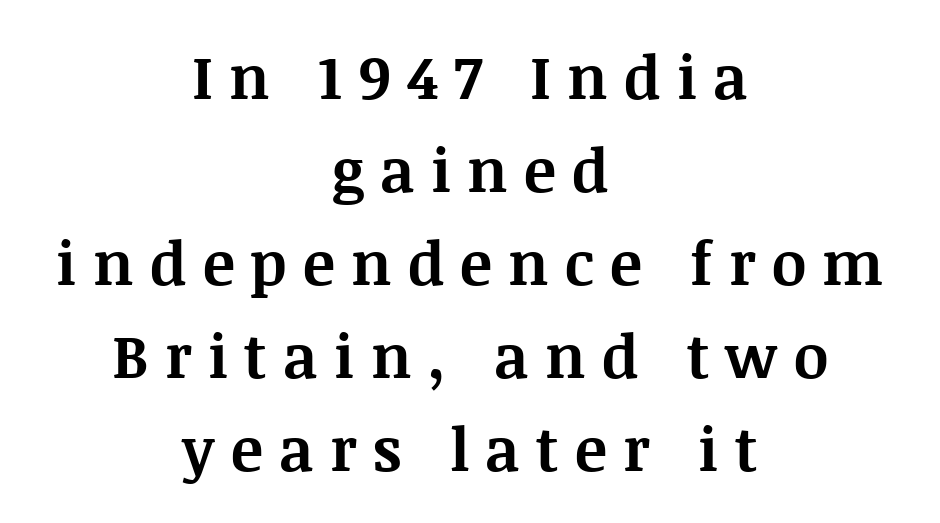
The passage shown is typed in a proportional face where columns would drift. No italicization has been applied; the sample stays upright. Has an underline been added? It has not. Whoever set this chose a conventional vertical rhythm. Unlike a clean sans, this face finishes its strokes with serifs.
